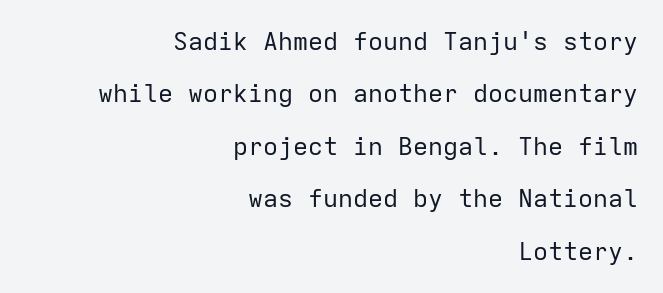
{"italic": "no", "bold": "no", "underline": "no", "align": "right", "line_spacing": "loose", "line_spacing_ratio": 2.1, "letter_spacing": "normal", "letter_spacing_em": 0.0, "glyph_px": 25}
